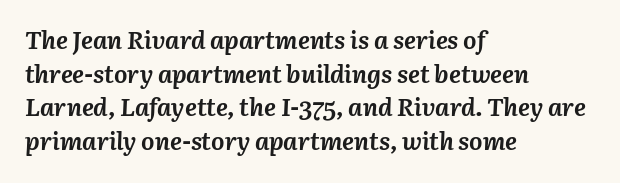
The image shows 25 px bold type, italic (leaning right); set left-aligned, normal line spacing (1.35x), normal letter spacing, not underlined.
